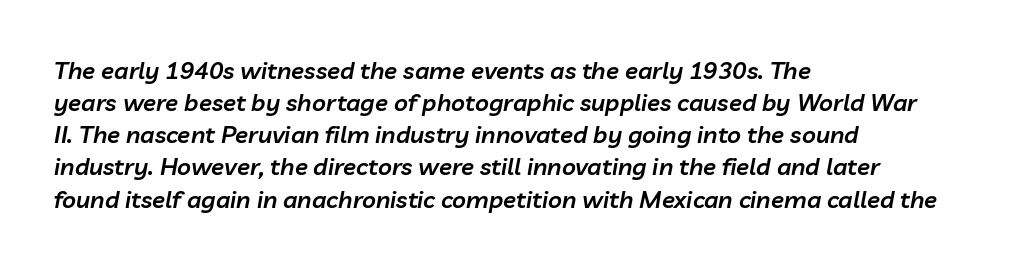
Q: Is the text bold? A: Semi-bold.
Q: Is the text italic (slanted)? A: Yes, it leans right by about 10 degrees.
Q: Is the text underlined? A: No.
Q: How is the paragraph aligned? A: Left-aligned.
Q: Is the spacing between letters normal or unusually wide? A: Normal.
Q: Is the spacing between lines tight, normal or loose? A: Normal.
